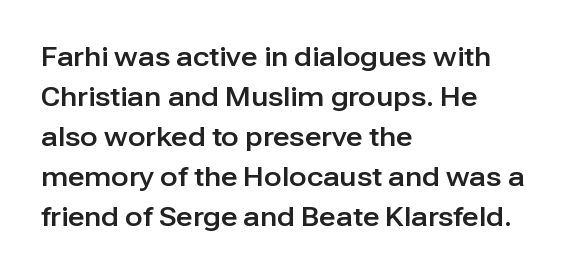
Descender tails drop into unmarked territory. Each word holds together tightly as a unit, with standard inter-letter gaps. Style check: upright. A student would call this left alignment; a typographer would say flush left, rag right. If you measured baseline to baseline, you'd find a middling distance.
